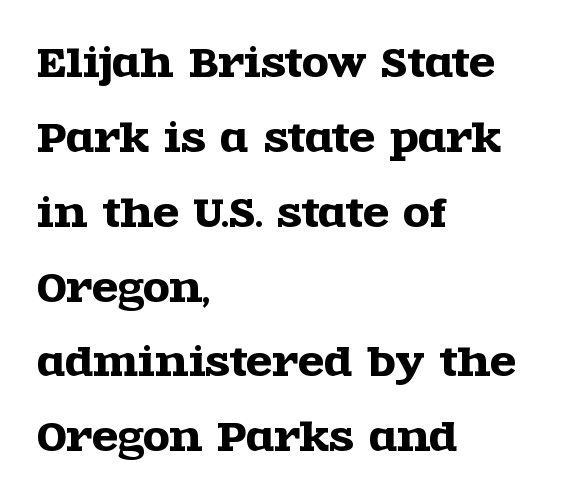
Q: Is the text italic (slanted)? A: No, it is upright.
Q: Is the typeface a serif or a sans-serif typeface? A: Serif.
Q: Is the text underlined? A: No.
Q: How is the paragraph aligned? A: Left-aligned.
Q: Is the spacing between letters normal or unusually wide? A: Normal.
Q: Is the spacing between lines tight, normal or loose? A: Loose.
Q: Width (condensed, normal, or wide)? A: Wide.
Q: x-height? A: Large.
Q: Monospaced? A: No.
